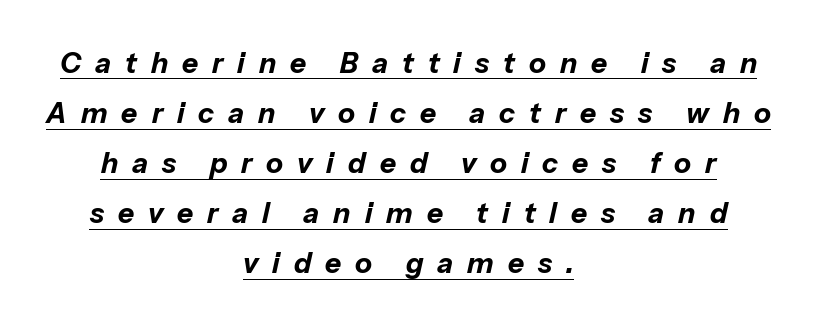
{"italic": "yes", "lean": "right", "slant_degrees": 13, "bold": "yes", "weight": "bold", "width": "normal", "stroke_contrast": "low", "x_height": "medium", "monospaced": "no", "underline": "yes", "align": "center", "line_spacing_ratio": 1.79, "letter_spacing": "wide", "letter_spacing_em": 0.5, "glyph_px": 28}
